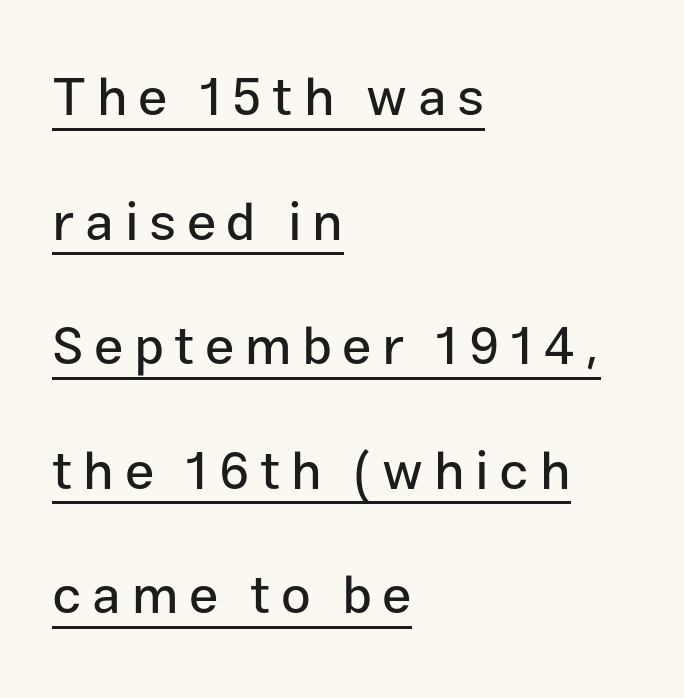
Q: Is the text italic (slanted)? A: No, it is upright.
Q: Is the typeface a serif or a sans-serif typeface? A: Sans-serif.
Q: Is the text underlined? A: Yes.
Q: How is the paragraph aligned? A: Left-aligned.
Q: Is the spacing between letters normal or unusually wide? A: Unusually wide.
Q: Is the spacing between lines tight, normal or loose? A: Loose.
Q: Width (condensed, normal, or wide)? A: Normal.
Q: Stroke contrast? A: Low.
Q: x-height? A: Medium.
Q: Monospaced? A: No.
